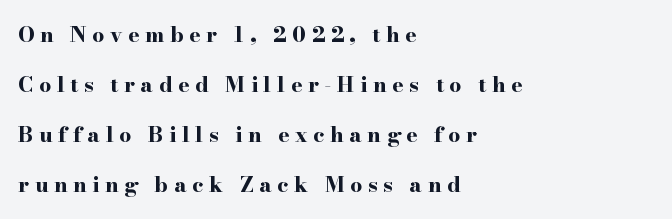
The image shows 21 px bold type, upright; set left-aligned, loose line spacing (2.38x), unusually wide letter spacing (+0.27 em), not underlined.
